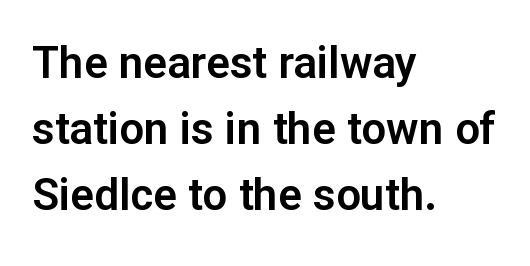
Q: Is the text italic (slanted)? A: No, it is upright.
Q: Is the typeface a serif or a sans-serif typeface? A: Sans-serif.
Q: Is the text underlined? A: No.
Q: How is the paragraph aligned? A: Left-aligned.
Q: Is the spacing between letters normal or unusually wide? A: Normal.
Q: Is the spacing between lines tight, normal or loose? A: Normal.
Q: Width (condensed, normal, or wide)? A: Normal.
Q: Stroke contrast? A: Low.
Q: x-height? A: Medium.
Q: Monospaced? A: No.
